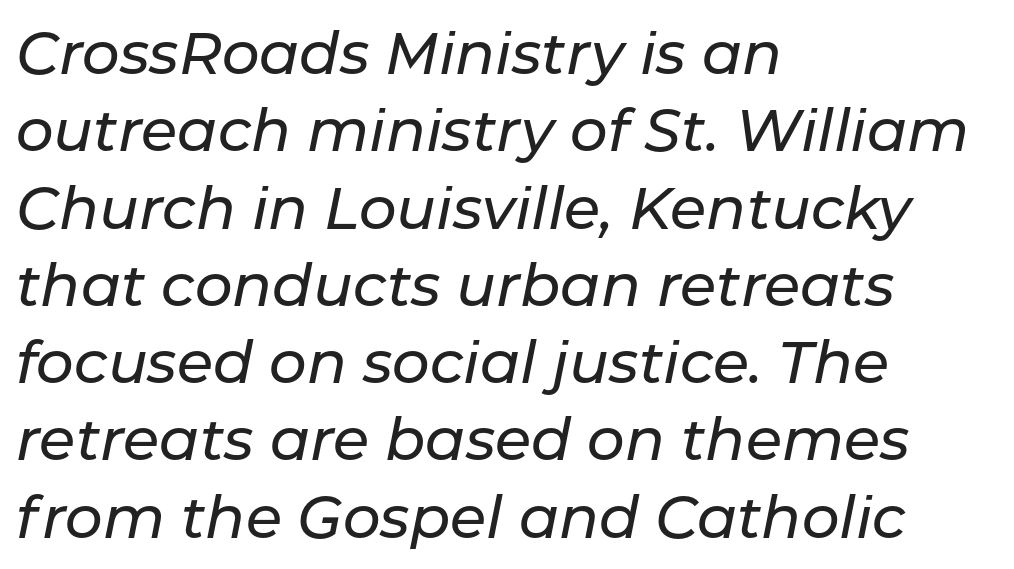
Q: Is the text italic (slanted)? A: Yes, it leans right by about 11 degrees.
Q: Is the text underlined? A: No.
Q: How is the paragraph aligned? A: Left-aligned.
Q: Is the spacing between letters normal or unusually wide? A: Normal.
Q: Is the spacing between lines tight, normal or loose? A: Normal.
Q: Width (condensed, normal, or wide)? A: Normal.
Q: Stroke contrast? A: Low.
Q: x-height? A: Medium.
Q: Monospaced? A: No.
